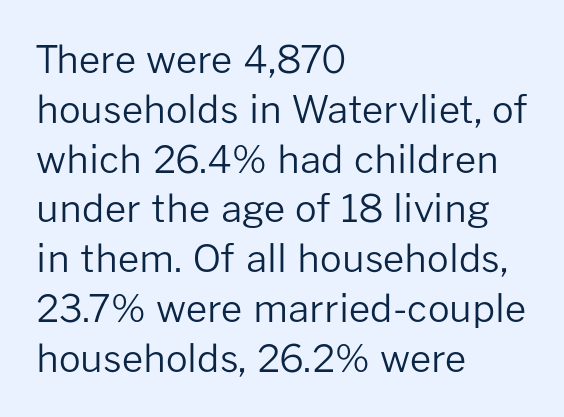
The image shows 38 px regular-weight sans-serif type, upright; set left-aligned, normal line spacing (1.31x), normal letter spacing, not underlined; low stroke contrast and a medium x-height.
